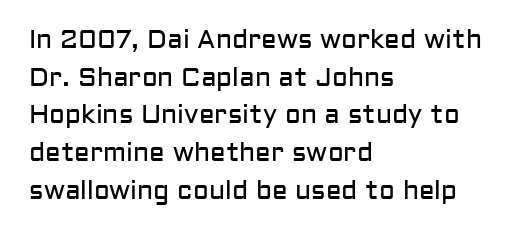
Q: Is the text bold? A: No.
Q: Is the text italic (slanted)? A: No, it is upright.
Q: Is the text underlined? A: No.
Q: How is the paragraph aligned? A: Left-aligned.
Q: Is the spacing between letters normal or unusually wide? A: Normal.
Q: Is the spacing between lines tight, normal or loose? A: Normal.
